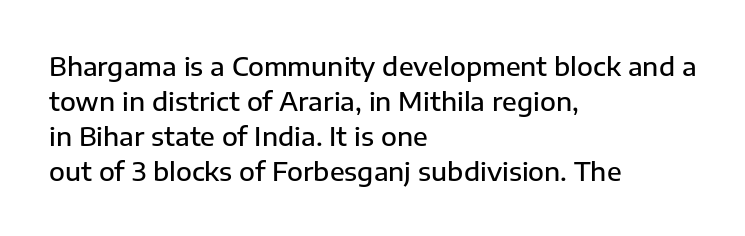
These words are printed semibold, heavier than regular yet not bold. If you measured baseline to baseline, you'd find a middling distance. Upright lettering throughout. Plain, unruled lines of type. Characters follow at the spacing the type designer built in. The lines in this sample share a left origin and differ only in where they stop.
